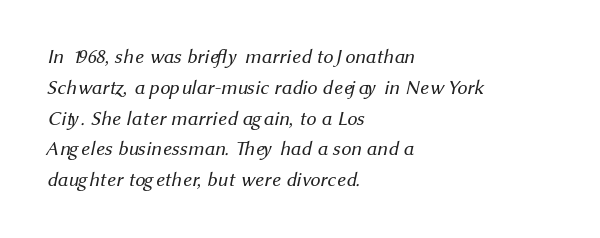
{"bold": "no", "underline": "no", "align": "left", "line_spacing": "normal", "line_spacing_ratio": 1.54, "letter_spacing": "normal", "letter_spacing_em": 0.0, "glyph_px": 20}
